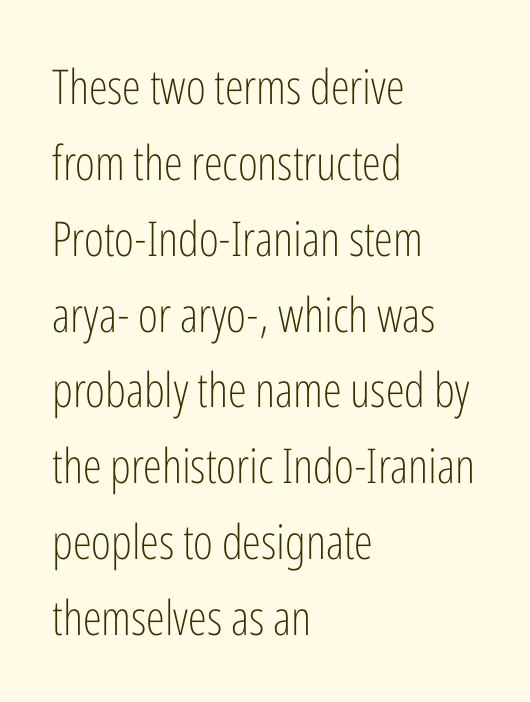
Q: Is the text bold? A: No.
Q: Is the text italic (slanted)? A: No, it is upright.
Q: Is the typeface a serif or a sans-serif typeface? A: Sans-serif.
Q: Is the text underlined? A: No.
Q: How is the paragraph aligned? A: Left-aligned.
Q: Is the spacing between letters normal or unusually wide? A: Normal.
Q: Is the spacing between lines tight, normal or loose? A: Normal.
Q: Width (condensed, normal, or wide)? A: Condensed.
Q: Stroke contrast? A: Low.
Q: x-height? A: Medium.
Q: Monospaced? A: No.
